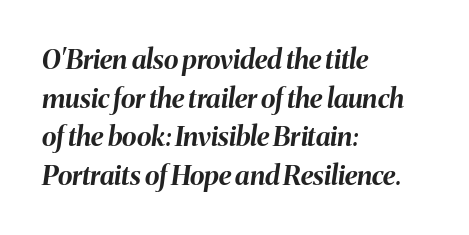
{"italic": "yes", "lean": "right", "slant_degrees": 8, "bold": "yes", "underline": "no", "align": "left", "line_spacing": "normal", "line_spacing_ratio": 1.43, "letter_spacing": "normal", "letter_spacing_em": 0.0, "glyph_px": 27}
